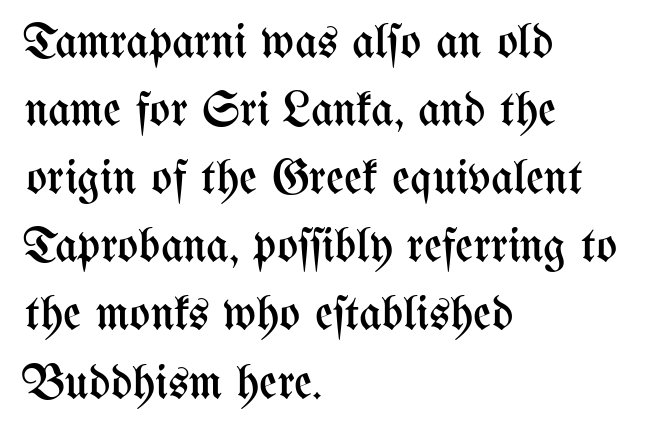
A classic flush-left, rag-right setting is used for this passage. Anything drawn beneath the words? Only blank space. Designer's note — italics off, roman on. If you measured baseline to baseline, you'd find a middling distance.
